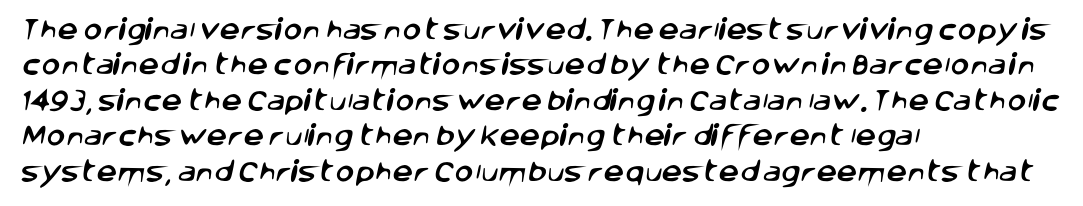
Alignment: flush left. What's the leading like? Ordinary, nothing unusual. The gaps between neighbouring characters are ordinary and unremarkable. Plain, unruled lines of type.
